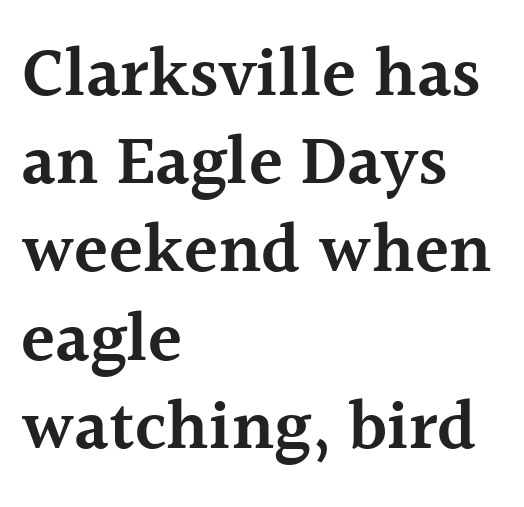
The image shows 70 px semibold serif type, upright; set left-aligned, normal line spacing (1.26x), normal letter spacing, not underlined; a medium x-height.
